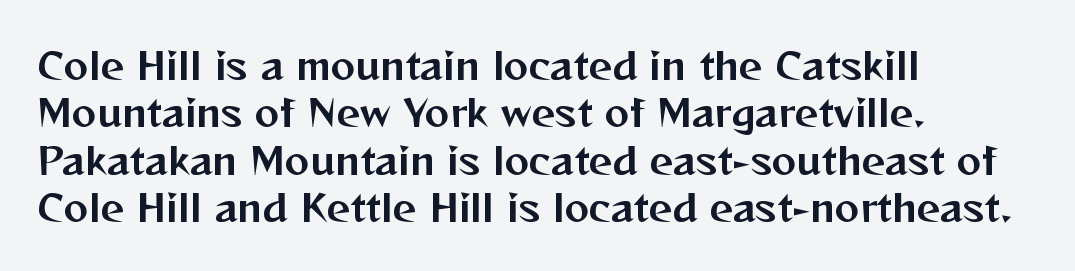
{"serif": "no", "italic": "no", "width": "normal", "stroke_contrast": "medium", "x_height": "medium", "monospaced": "no", "underline": "no", "align": "left", "line_spacing": "normal", "line_spacing_ratio": 1.28, "letter_spacing": "normal", "letter_spacing_em": 0.0, "glyph_px": 37}
